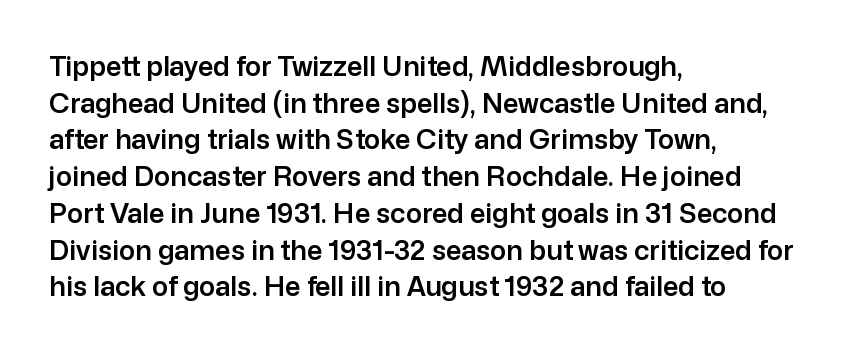
{"italic": "no", "underline": "no", "align": "left", "line_spacing": "normal", "line_spacing_ratio": 1.36, "letter_spacing": "normal", "letter_spacing_em": 0.0, "glyph_px": 27}
